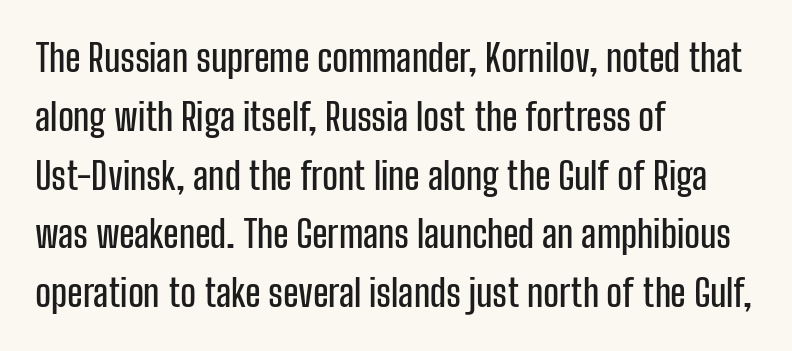
{"serif": "no", "italic": "no", "width": "condensed", "stroke_contrast": "low", "x_height": "medium", "monospaced": "no", "underline": "no", "align": "left", "line_spacing": "normal", "line_spacing_ratio": 1.59, "letter_spacing": "normal", "letter_spacing_em": 0.0, "glyph_px": 37}
